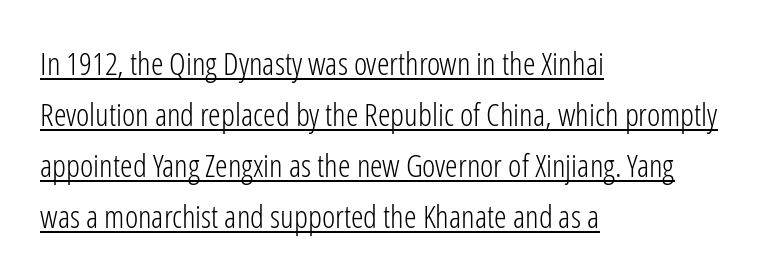
The image shows 32 px light, condensed sans-serif type, upright; set left-aligned, normal line spacing (1.59x), normal letter spacing, underlined; low stroke contrast and a medium x-height.
